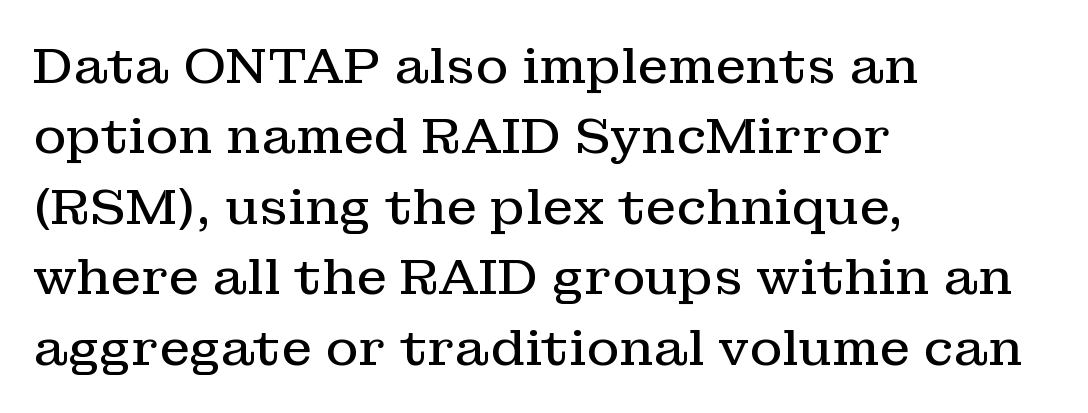
{"serif": "yes", "italic": "no", "bold": "no", "weight": "regular", "width": "normal", "stroke_contrast": "low", "x_height": "medium", "monospaced": "no", "underline": "no", "align": "left", "line_spacing": "normal", "line_spacing_ratio": 1.41, "letter_spacing": "normal", "letter_spacing_em": 0.0, "glyph_px": 50}
